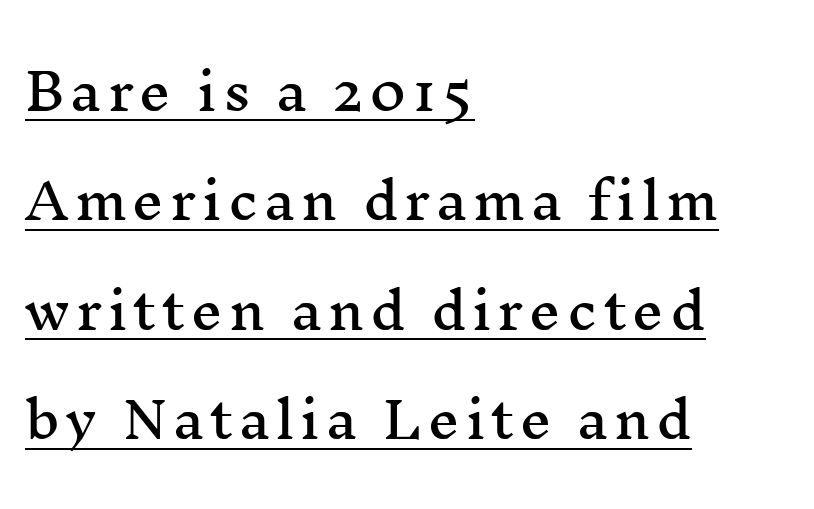
Q: Is the text italic (slanted)? A: No, it is upright.
Q: Is the typeface a serif or a sans-serif typeface? A: Serif.
Q: Is the text underlined? A: Yes.
Q: How is the paragraph aligned? A: Left-aligned.
Q: Is the spacing between lines tight, normal or loose? A: Loose.
Q: Width (condensed, normal, or wide)? A: Wide.
Q: Stroke contrast? A: Medium.
Q: x-height? A: Medium.
Q: Monospaced? A: No.
